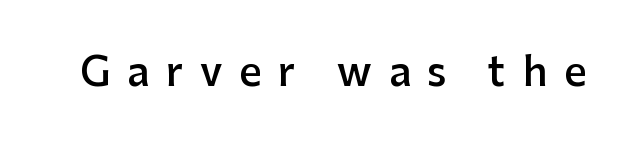
The image shows 39 px semibold sans-serif type, upright; set unusually wide letter spacing (+0.43 em), not underlined; low stroke contrast and a medium x-height.
